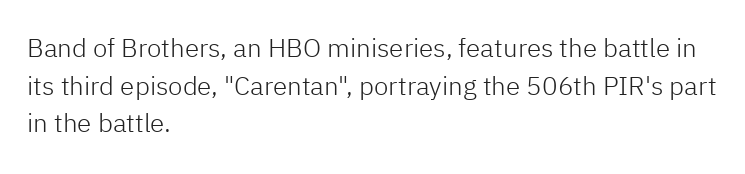
Q: Is the text bold? A: No.
Q: Is the text italic (slanted)? A: No, it is upright.
Q: Is the text underlined? A: No.
Q: How is the paragraph aligned? A: Left-aligned.
Q: Is the spacing between letters normal or unusually wide? A: Normal.
Q: Is the spacing between lines tight, normal or loose? A: Normal.
